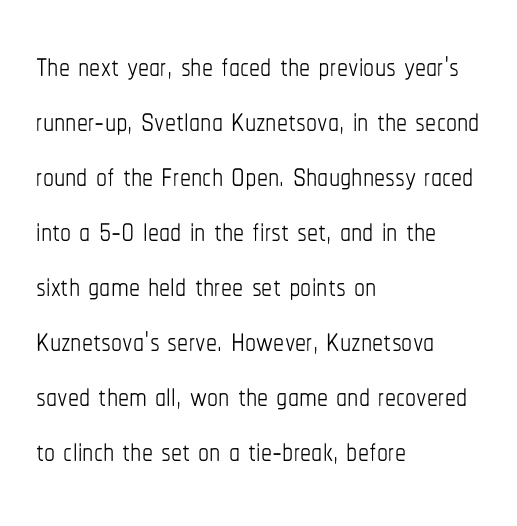
The image shows 44 px thin, condensed type, upright; set left-aligned, normal line spacing (1.25x), normal letter spacing, not underlined; low stroke contrast and a medium x-height.
